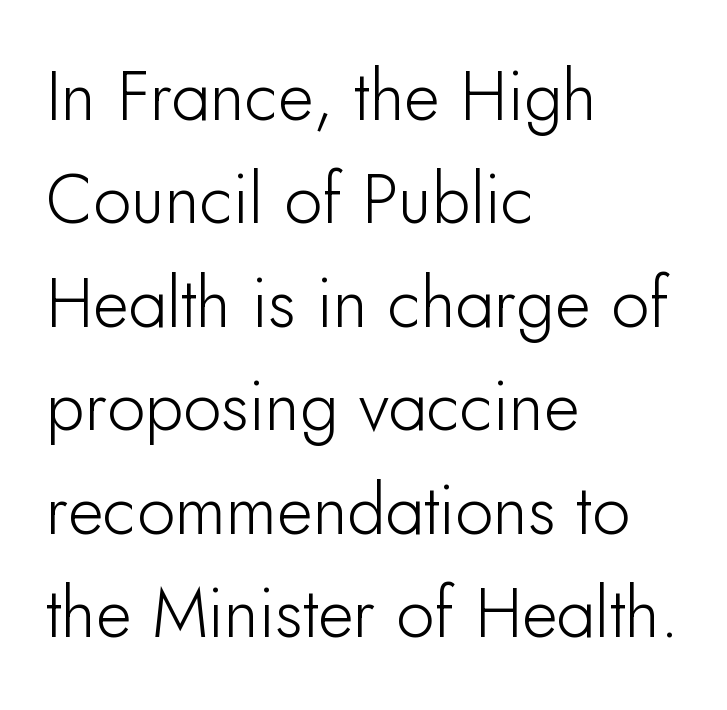
{"serif": "no", "italic": "no", "width": "normal", "stroke_contrast": "low", "x_height": "small", "monospaced": "no", "underline": "no", "align": "left", "line_spacing": "normal", "line_spacing_ratio": 1.5, "letter_spacing": "normal", "letter_spacing_em": 0.0, "glyph_px": 69}
